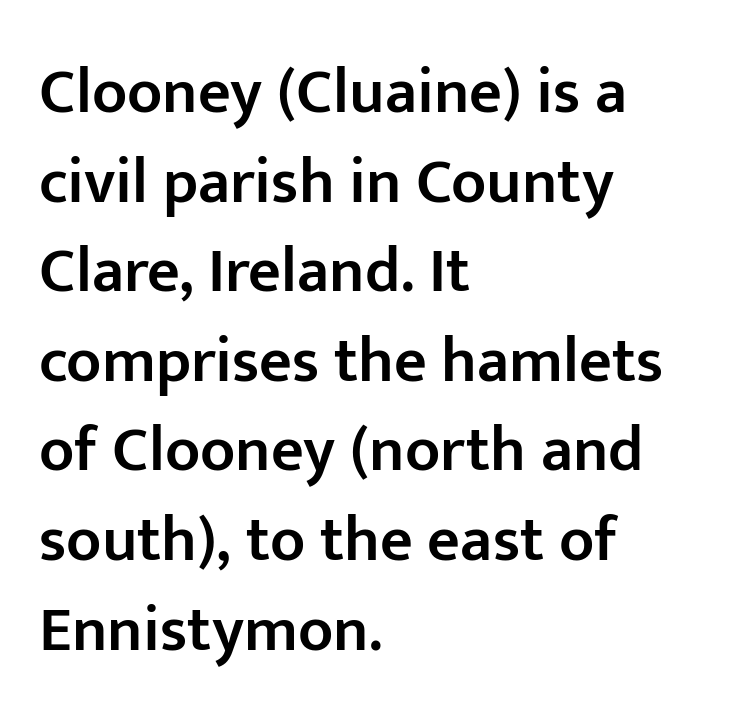
Q: Is the text bold? A: Semi-bold.
Q: Is the text italic (slanted)? A: No, it is upright.
Q: Is the typeface a serif or a sans-serif typeface? A: Sans-serif.
Q: Is the text underlined? A: No.
Q: How is the paragraph aligned? A: Left-aligned.
Q: Is the spacing between letters normal or unusually wide? A: Normal.
Q: Is the spacing between lines tight, normal or loose? A: Normal.
Q: Width (condensed, normal, or wide)? A: Normal.
Q: Stroke contrast? A: Low.
Q: x-height? A: Medium.
Q: Monospaced? A: No.
